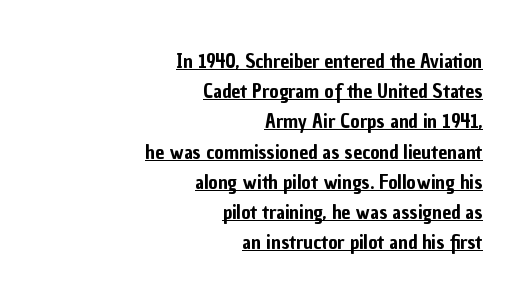
{"italic": "no", "underline": "yes", "align": "right", "line_spacing": "normal", "line_spacing_ratio": 1.51, "letter_spacing": "normal", "letter_spacing_em": 0.0, "glyph_px": 20}
